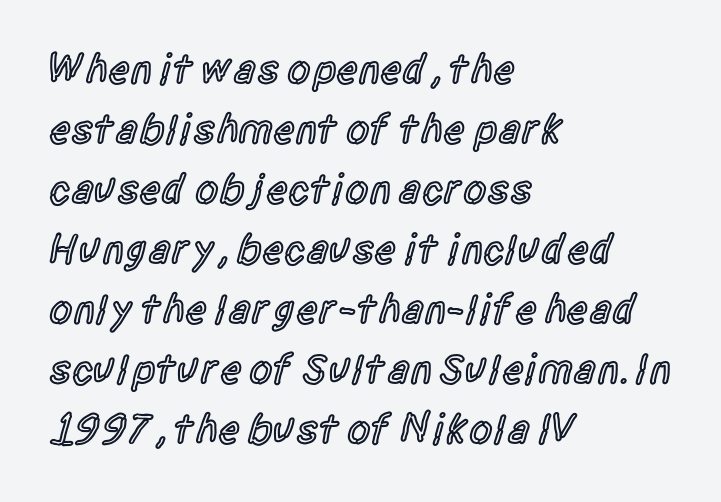
{"serif": "no", "bold": "semi", "weight": "semibold", "width": "condensed", "x_height": "large", "monospaced": "no", "underline": "no", "align": "left", "line_spacing": "normal", "line_spacing_ratio": 1.43, "letter_spacing": "normal", "letter_spacing_em": 0.0, "glyph_px": 42}
